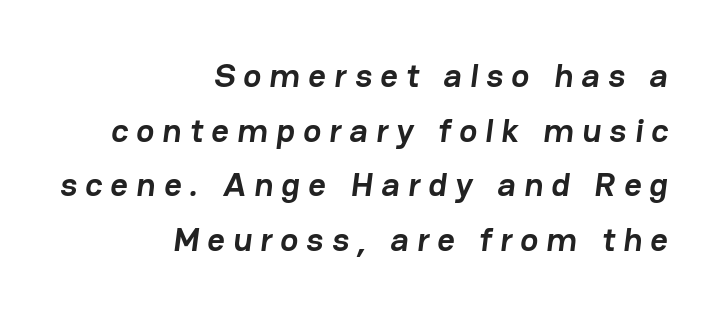
{"serif": "no", "bold": "yes", "weight": "semibold", "width": "normal", "stroke_contrast": "low", "x_height": "medium", "monospaced": "no", "underline": "no", "align": "right", "line_spacing": "normal", "line_spacing_ratio": 1.61, "letter_spacing": "wide", "letter_spacing_em": 0.24, "glyph_px": 34}
